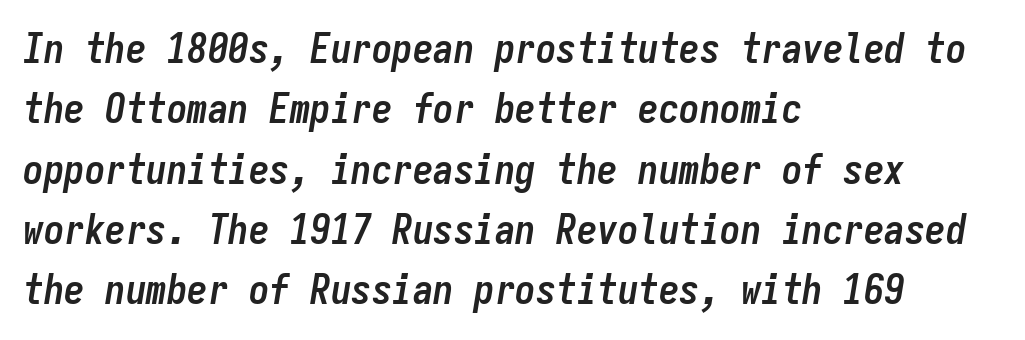
{"italic": "yes", "lean": "right", "slant_degrees": 9, "bold": "yes", "weight": "semibold", "width": "condensed", "stroke_contrast": "low", "x_height": "medium", "monospaced": "yes", "underline": "no", "align": "left", "line_spacing": "normal", "line_spacing_ratio": 1.47, "letter_spacing": "normal", "letter_spacing_em": 0.0, "glyph_px": 41}
